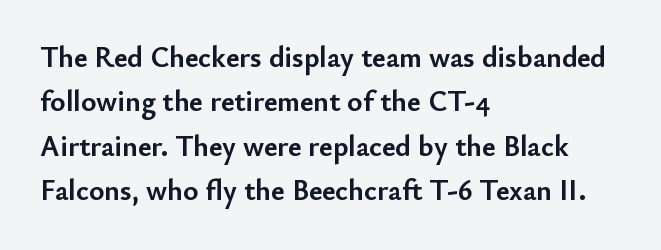
The image shows 29 px semibold sans-serif type, upright; set left-aligned, normal line spacing (1.53x), normal letter spacing, not underlined; low stroke contrast and a small x-height.
